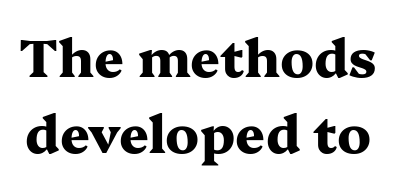
{"serif": "yes", "italic": "no", "bold": "yes", "weight": "heavy", "width": "wide", "stroke_contrast": "medium", "x_height": "medium", "monospaced": "no", "underline": "no", "line_spacing": "normal", "line_spacing_ratio": 1.47, "letter_spacing": "normal", "letter_spacing_em": 0.0, "glyph_px": 52}
